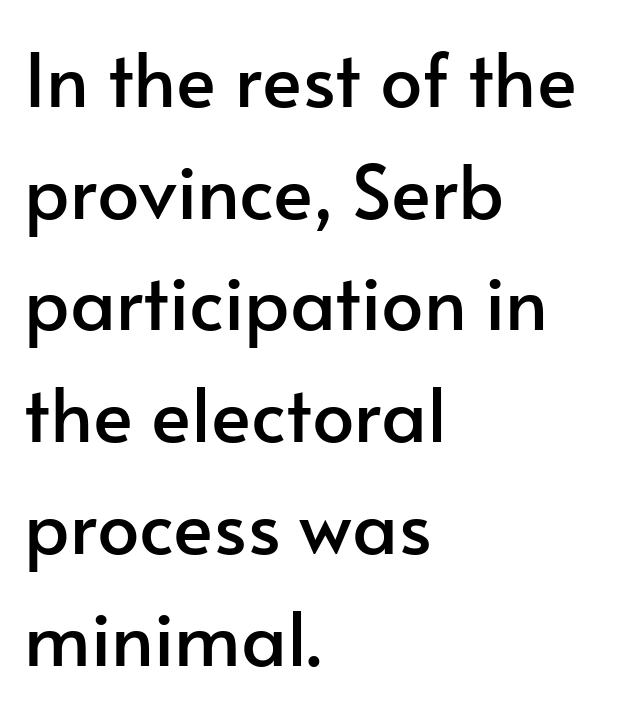
{"serif": "no", "italic": "no", "width": "normal", "stroke_contrast": "low", "x_height": "small", "monospaced": "no", "underline": "no", "align": "left", "line_spacing": "normal", "line_spacing_ratio": 1.49, "letter_spacing": "normal", "letter_spacing_em": 0.0, "glyph_px": 75}
